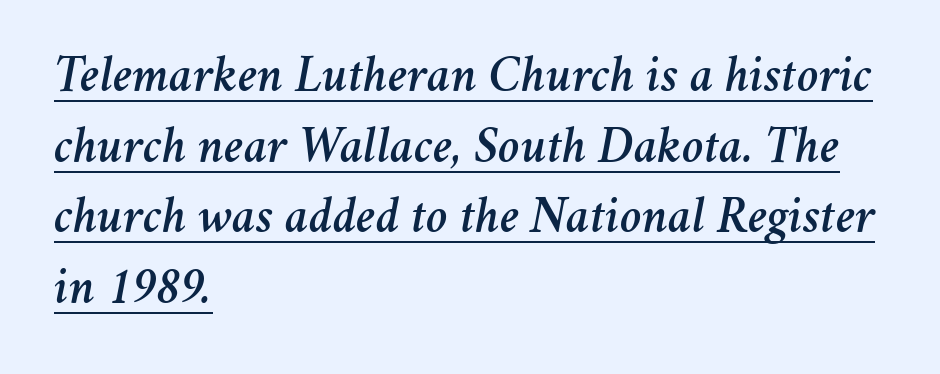
Posture: slanted. Inter-character spacing is left at the font's built-in metrics. A typesetter would call this leading conventional body-copy spacing. Like a heading marked for emphasis, these lines bear an underscore.
